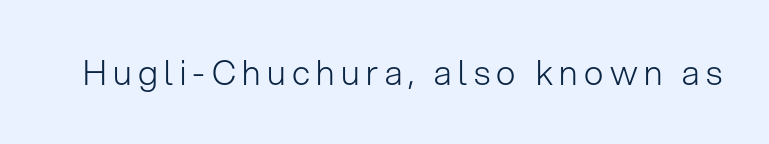
Q: Is the text bold? A: No.
Q: Is the text italic (slanted)? A: No, it is upright.
Q: Is the typeface a serif or a sans-serif typeface? A: Sans-serif.
Q: Is the text underlined? A: No.
Q: Width (condensed, normal, or wide)? A: Normal.
Q: Stroke contrast? A: Low.
Q: x-height? A: Medium.
Q: Monospaced? A: No.
